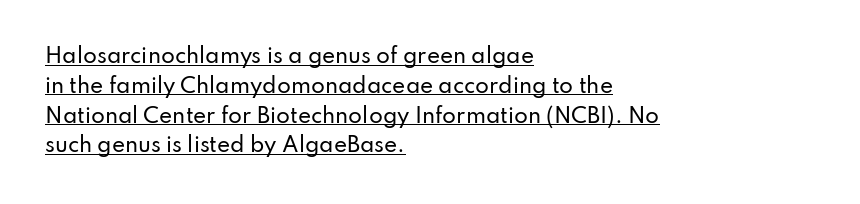
{"italic": "no", "underline": "yes", "align": "left", "line_spacing": "normal", "line_spacing_ratio": 1.49, "letter_spacing": "normal", "letter_spacing_em": 0.0, "glyph_px": 20}
